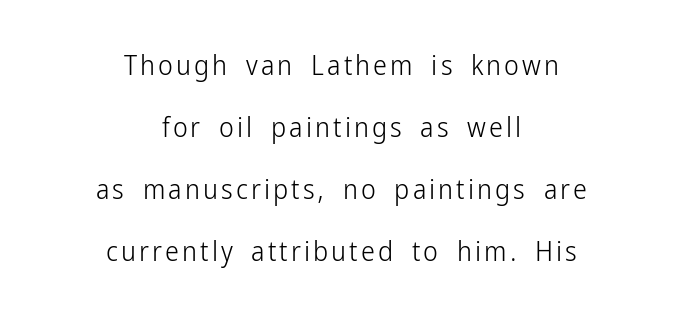
The image shows 28 px light, condensed sans-serif type, upright; set centered, loose line spacing (2.22x), not underlined; low stroke contrast and a medium x-height.
